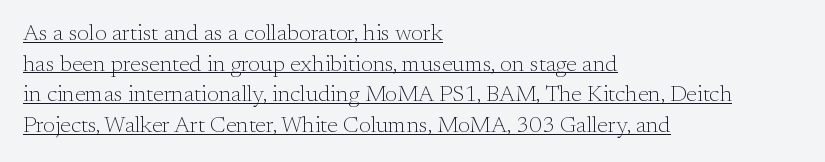
The image shows 23 px text type, upright; set left-aligned, normal line spacing (1.33x), normal letter spacing, underlined.
